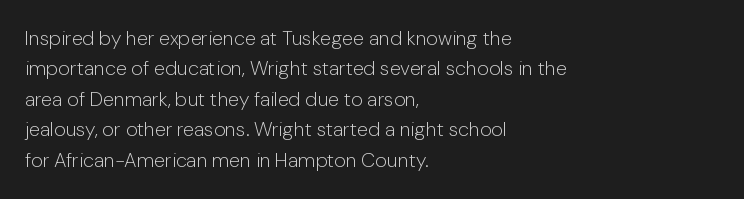
{"italic": "no", "bold": "no", "underline": "no", "align": "left", "line_spacing": "normal", "line_spacing_ratio": 1.52, "letter_spacing": "normal", "letter_spacing_em": 0.0, "glyph_px": 20}
